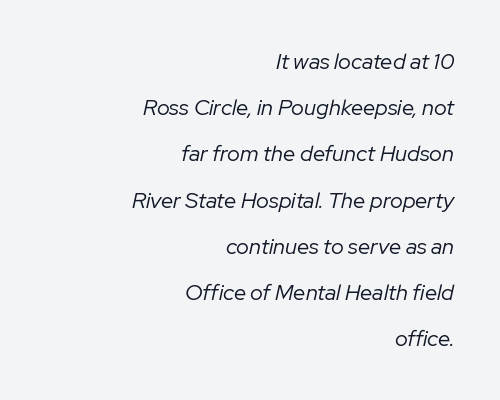
The image shows 22 px text type, italic (leaning right); set right-aligned, loose line spacing (2.1x), normal letter spacing, not underlined.
